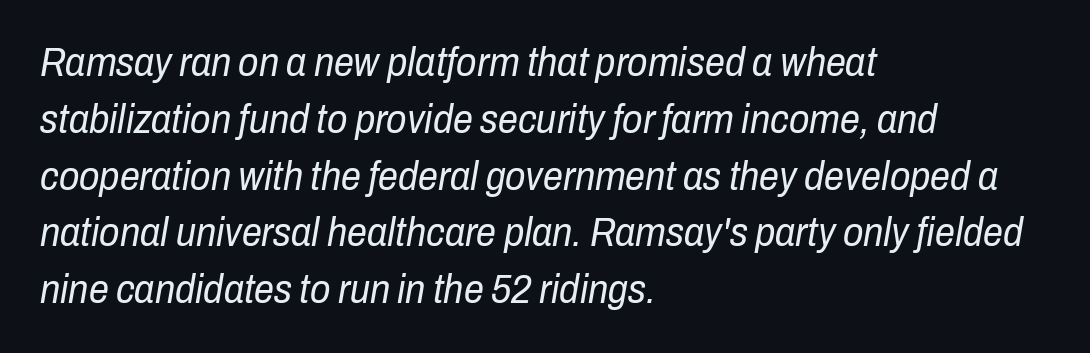
The image shows 40 px regular-weight, condensed type, italic (leaning right); set left-aligned, normal line spacing (1.42x), normal letter spacing, not underlined; low stroke contrast and a medium x-height.
